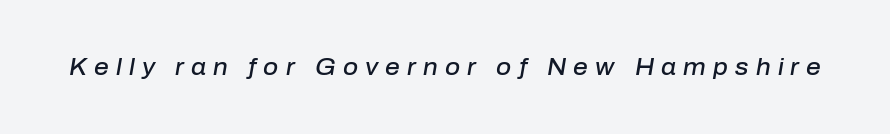
{"italic": "yes", "lean": "right", "slant_degrees": 10, "bold": "semi", "underline": "no", "letter_spacing": "wide", "letter_spacing_em": 0.31, "glyph_px": 23}
